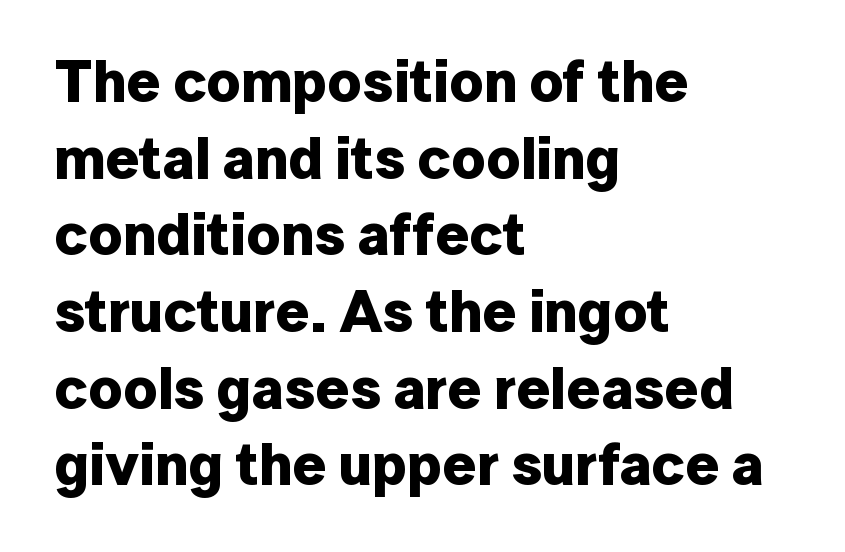
The image shows 59 px bold sans-serif type, upright; set left-aligned, normal line spacing (1.3x), normal letter spacing, not underlined; low stroke contrast and a medium x-height.
